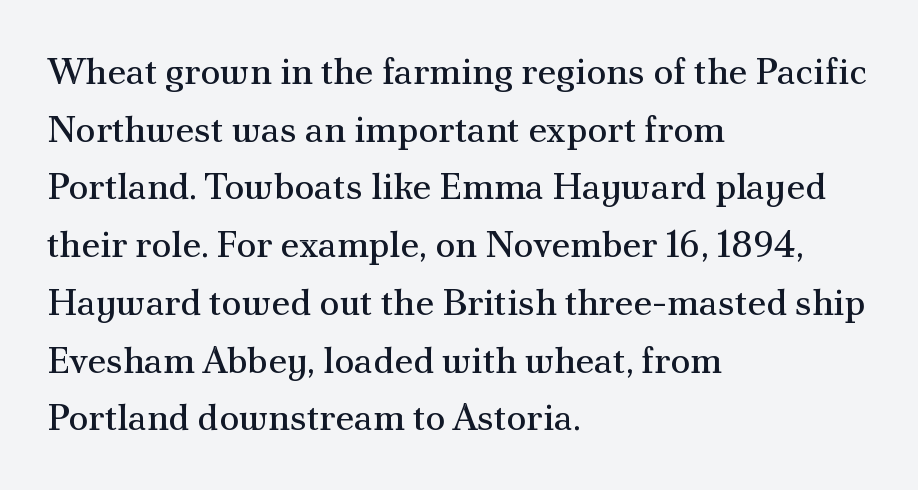
{"serif": "yes", "italic": "no", "bold": "no", "weight": "regular", "width": "normal", "stroke_contrast": "medium", "x_height": "small", "monospaced": "no", "underline": "no", "align": "left", "line_spacing": "normal", "line_spacing_ratio": 1.56, "letter_spacing": "normal", "letter_spacing_em": 0.0, "glyph_px": 37}
